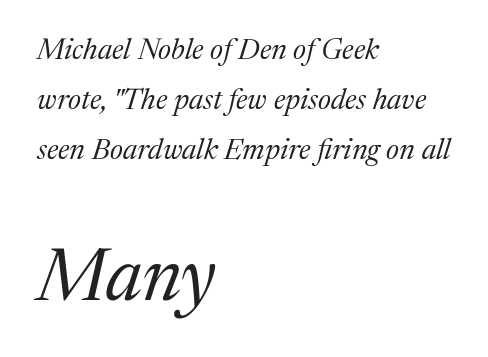
{"serif": "yes", "italic": "yes", "lean": "right", "slant_degrees": 17, "bold": "no", "weight": "regular", "width": "normal", "stroke_contrast": "medium", "x_height": "medium", "monospaced": "no", "underline": "no", "align": "left", "line_spacing_ratio": 1.73, "letter_spacing": "normal", "letter_spacing_em": 0.0, "larger_block": "second", "size_ratio": 2.52, "glyph_px": 73}
